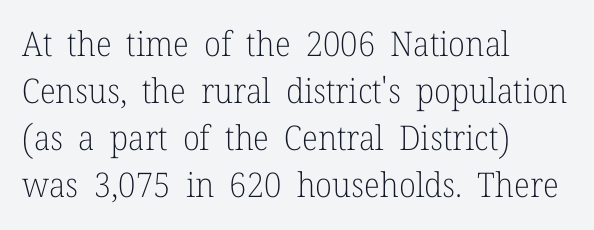
{"serif": "yes", "italic": "no", "bold": "no", "weight": "light", "width": "normal", "stroke_contrast": "low", "x_height": "medium", "monospaced": "no", "underline": "no", "align": "left", "line_spacing": "normal", "line_spacing_ratio": 1.38, "letter_spacing": "normal", "letter_spacing_em": 0.0, "glyph_px": 34}
